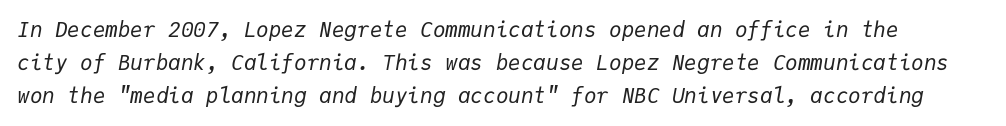
Q: Is the text bold? A: No.
Q: Is the text italic (slanted)? A: Yes, it leans right by about 9 degrees.
Q: Is the text underlined? A: No.
Q: Is the spacing between letters normal or unusually wide? A: Normal.
Q: Is the spacing between lines tight, normal or loose? A: Normal.
